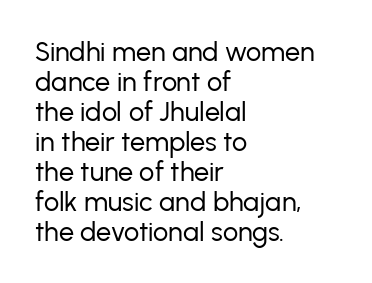
The image shows 27 px text type, upright; set left-aligned, tight line spacing (1.11x), normal letter spacing, not underlined.
